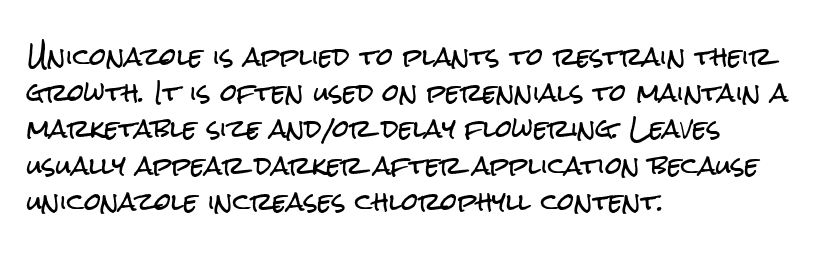
Leading: standard. Ascenders rise straight up at ninety degrees. Nobody drew a line under any word here. Here the glyphs are tracked normally, forming tight word shapes. All the whitespace from short lines collects on the right.
